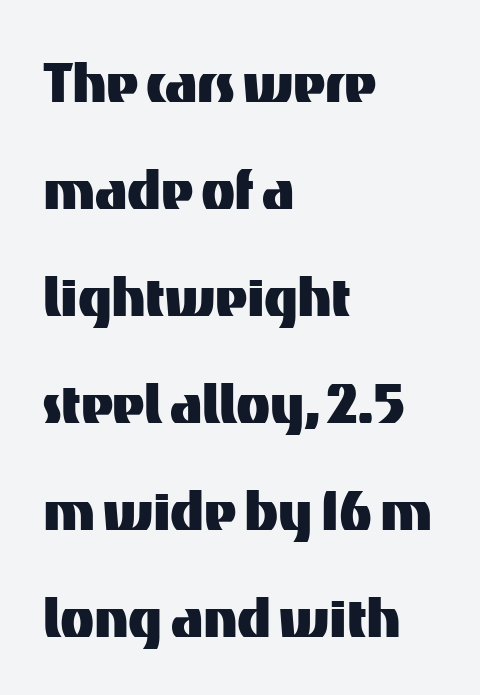
The image shows 70 px sans-serif type, upright; set left-aligned, normal line spacing (1.53x), normal letter spacing, not underlined; medium stroke contrast and a medium x-height.
